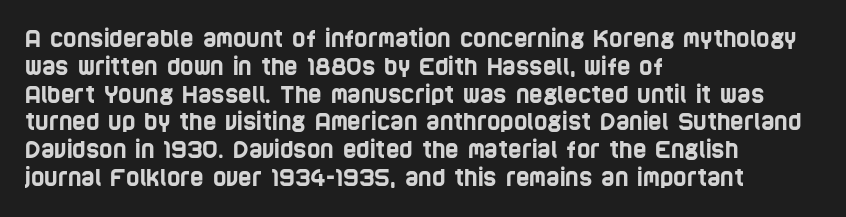
The image shows 23 px text type; set left-aligned, line spacing 1.21x, normal letter spacing, not underlined.
